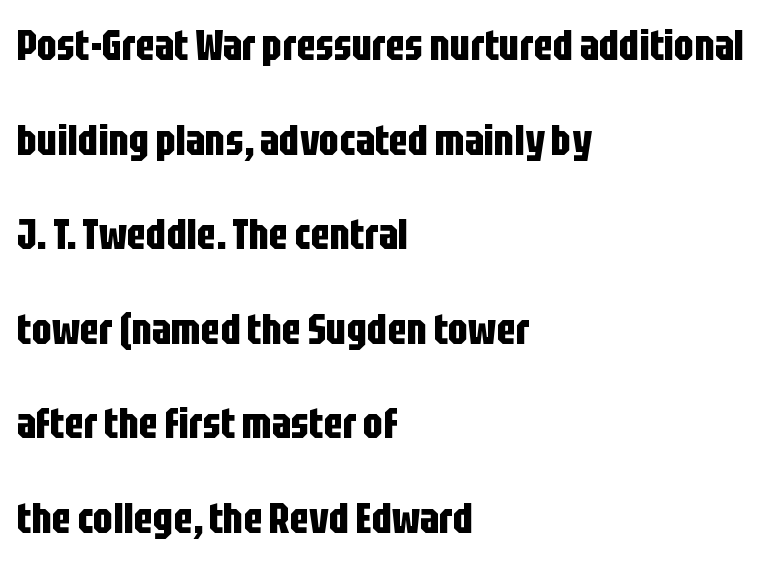
Does extra space separate the letters? No, they use regular spacing. The rag falls on the right side of this text block. The letters are bold, with thick, heavy strokes. The letters advance in unequal steps, a hallmark of proportional type. Notice the wide empty band between every row — that's loose leading. These lines were composed using upright roman letters.
